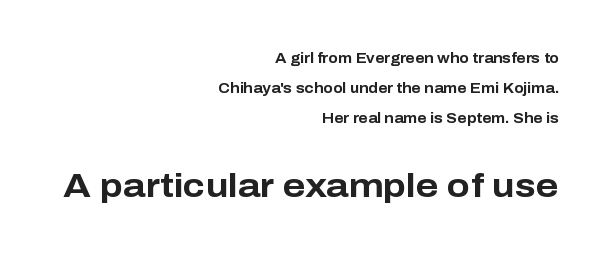
{"serif": "no", "italic": "no", "bold": "yes", "weight": "bold", "width": "normal", "stroke_contrast": "low", "x_height": "medium", "monospaced": "no", "underline": "no", "align": "right", "line_spacing": "loose", "line_spacing_ratio": 2.13, "letter_spacing": "normal", "letter_spacing_em": 0.0, "larger_block": "second", "size_ratio": 2.43, "glyph_px": 34}
